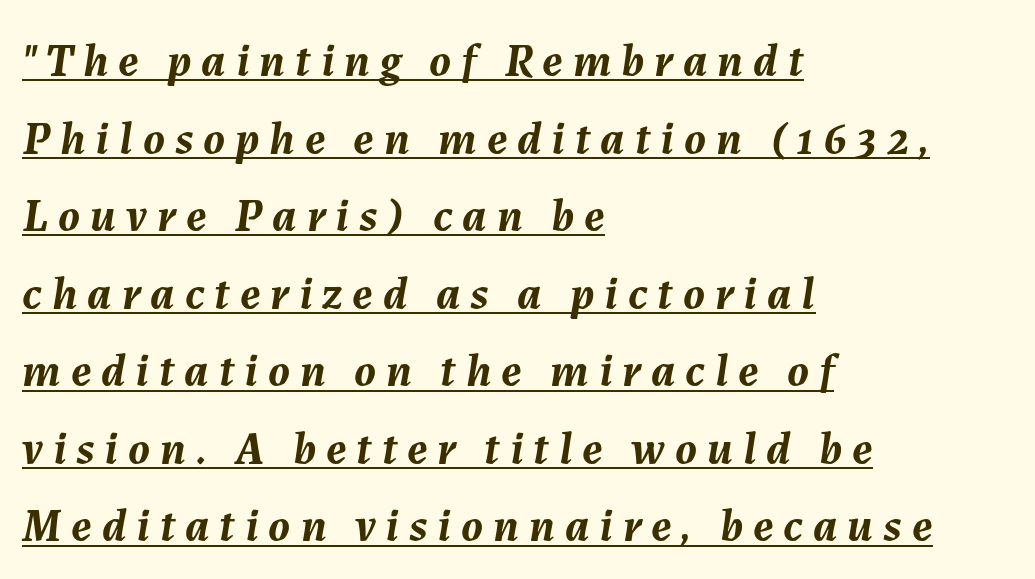
{"italic": "yes", "lean": "right", "slant_degrees": 7, "bold": "yes", "weight": "semibold", "width": "normal", "stroke_contrast": "medium", "x_height": "medium", "monospaced": "no", "underline": "yes", "align": "left", "line_spacing": "normal", "line_spacing_ratio": 1.65, "letter_spacing": "wide", "letter_spacing_em": 0.21, "glyph_px": 47}
